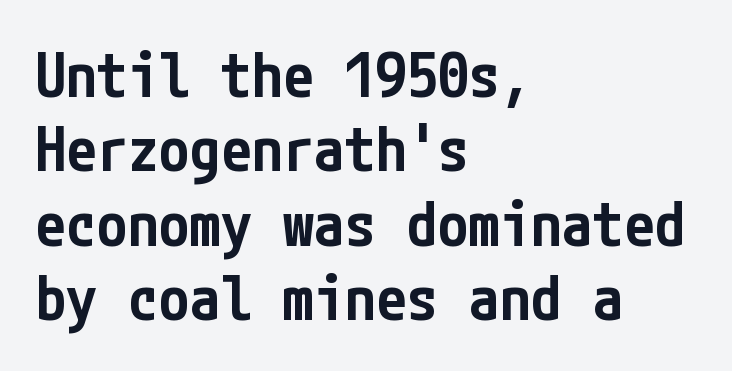
Q: Is the text bold? A: Semi-bold.
Q: Is the text italic (slanted)? A: No, it is upright.
Q: Is the typeface a serif or a sans-serif typeface? A: Sans-serif.
Q: Is the text underlined? A: No.
Q: How is the paragraph aligned? A: Left-aligned.
Q: Is the spacing between letters normal or unusually wide? A: Normal.
Q: Width (condensed, normal, or wide)? A: Condensed.
Q: Stroke contrast? A: Low.
Q: x-height? A: Medium.
